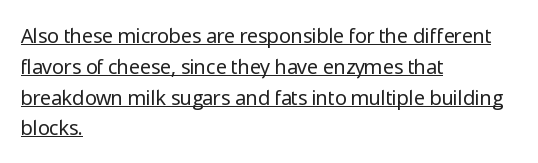
This sample keeps an unexceptional amount of space between lines. No extra ink here — the face is not bold. A classic flush-left, rag-right setting is used for this passage. In terms of letterspacing, this is plain default setting.
